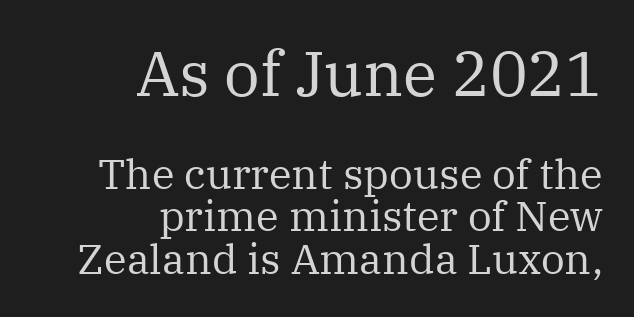
{"serif": "yes", "italic": "no", "bold": "no", "weight": "regular", "width": "normal", "stroke_contrast": "medium", "x_height": "medium", "monospaced": "no", "underline": "no", "align": "right", "line_spacing": "tight", "line_spacing_ratio": 1.01, "letter_spacing": "normal", "letter_spacing_em": 0.0, "larger_block": "first", "size_ratio": 1.5, "glyph_px": 63}
